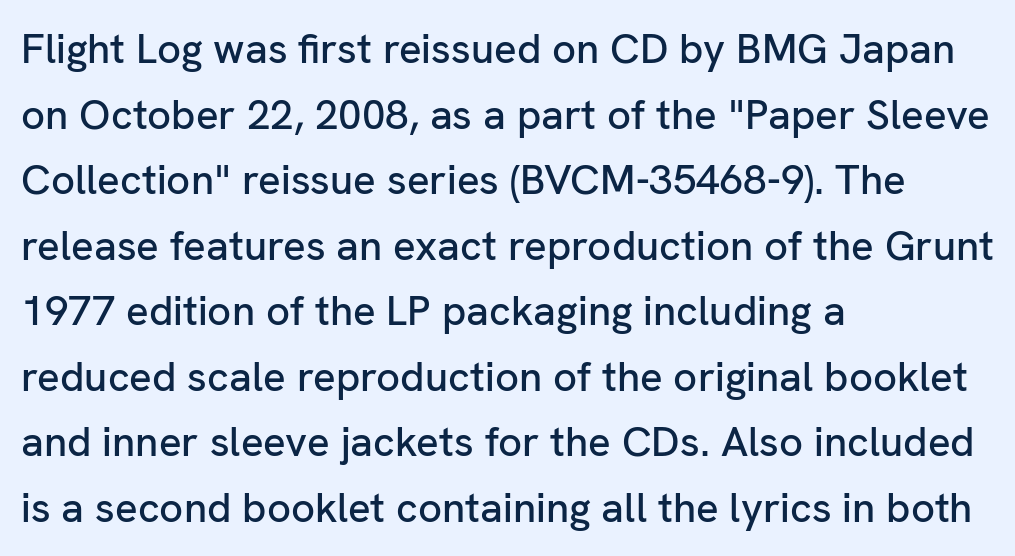
Ascenders rise straight up at ninety degrees. A normal amount of white space separates one row of letters from the next. Alignment: flush left. Examine the stroke ends and you'll find no serifs. Spacing between characters is what you'd get straight out of the box.
